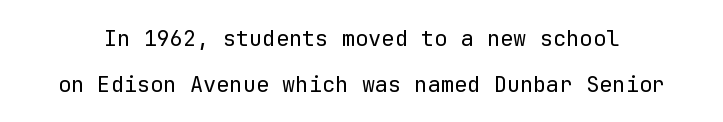
In terms of letterspacing, this is plain default setting. Ordinary non-slanted type is in use. Descenders hang freely into open space. The line-height multiplier appears high, well above default. Heaviness? Minimal to ordinary, like unemphasized prose.
